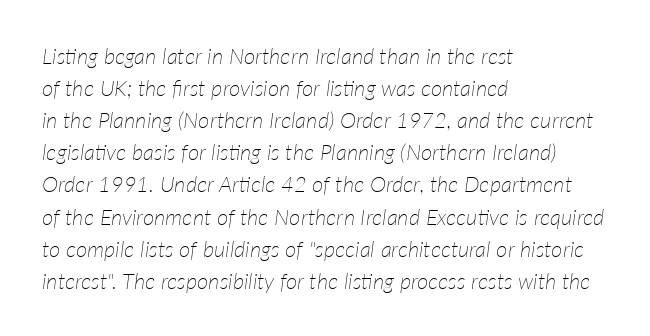
Q: Is the text bold? A: No.
Q: Is the text italic (slanted)? A: Yes, it leans right by about 7 degrees.
Q: Is the text underlined? A: No.
Q: How is the paragraph aligned? A: Left-aligned.
Q: Is the spacing between letters normal or unusually wide? A: Normal.
Q: Is the spacing between lines tight, normal or loose? A: Normal.
